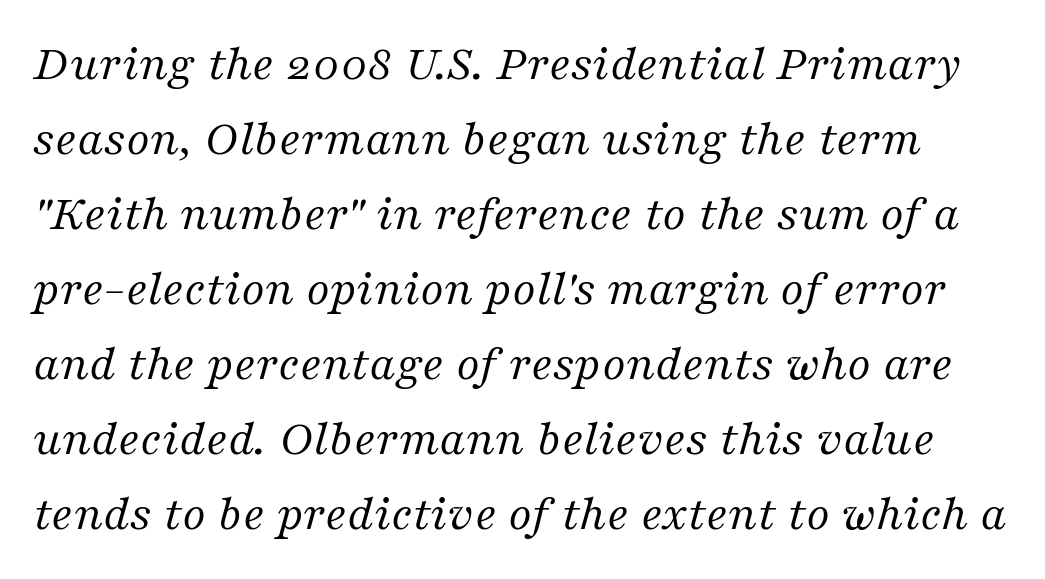
The image shows 51 px regular-weight serif type, italic (leaning right); set normal line spacing (1.47x), normal letter spacing, not underlined; medium stroke contrast and a medium x-height.
